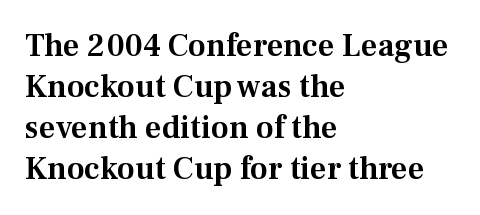
{"serif": "yes", "italic": "no", "width": "normal", "stroke_contrast": "medium", "x_height": "medium", "monospaced": "no", "underline": "no", "align": "left", "line_spacing": "normal", "line_spacing_ratio": 1.28, "letter_spacing": "normal", "letter_spacing_em": 0.0, "glyph_px": 32}
